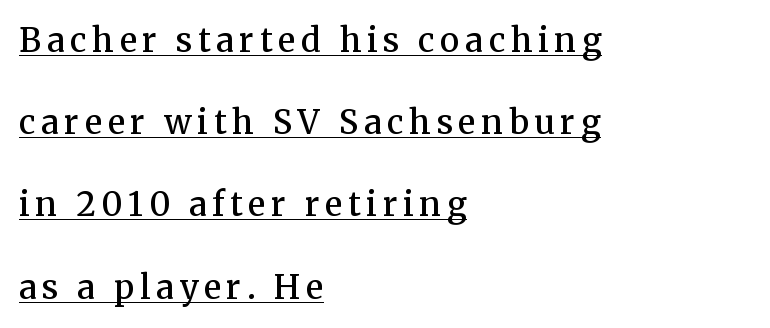
The image shows 33 px semibold serif type, upright; set left-aligned, loose line spacing (2.49x), underlined; medium stroke contrast and a medium x-height.
